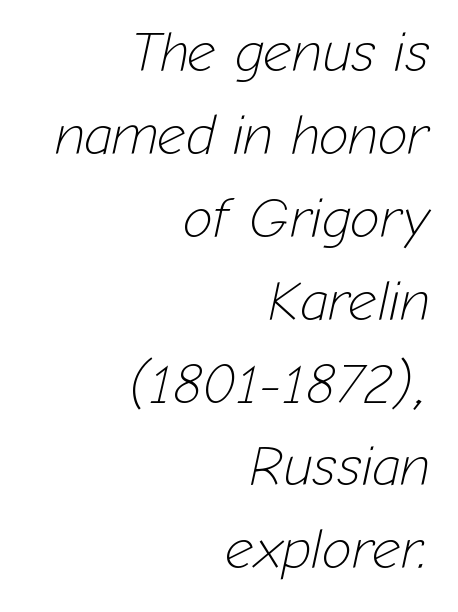
{"italic": "yes", "lean": "right", "slant_degrees": 12, "bold": "no", "weight": "light", "width": "normal", "stroke_contrast": "low", "x_height": "medium", "monospaced": "no", "underline": "no", "align": "right", "line_spacing": "normal", "line_spacing_ratio": 1.48, "letter_spacing": "normal", "letter_spacing_em": 0.0, "glyph_px": 56}
